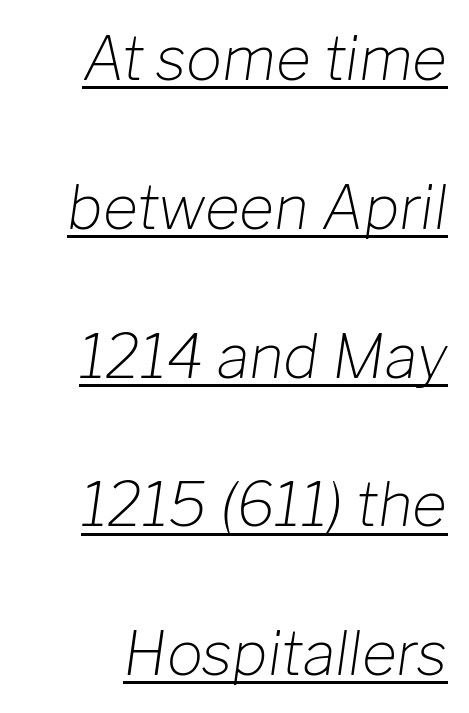
Each line of the rendering has a horizontal stroke beneath the glyphs. A typesetter would call this leading open, well beyond the default. Each word holds together tightly as a unit, with standard inter-letter gaps. Here the designer chose a conventional face with non-uniform glyph widths.
